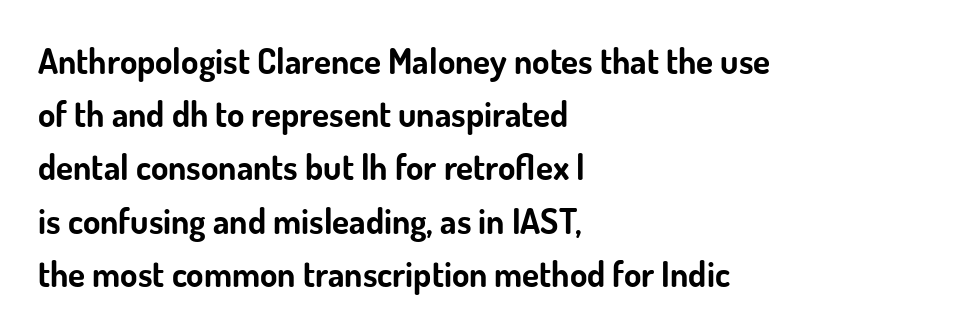
{"serif": "no", "italic": "no", "bold": "yes", "weight": "bold", "width": "normal", "stroke_contrast": "low", "x_height": "small", "monospaced": "no", "underline": "no", "align": "left", "line_spacing": "normal", "line_spacing_ratio": 1.52, "letter_spacing": "normal", "letter_spacing_em": 0.0, "glyph_px": 35}
